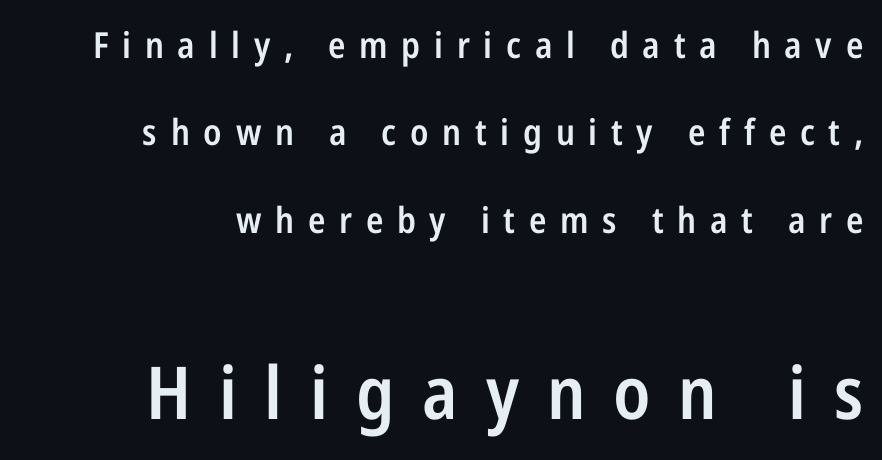
{"serif": "no", "italic": "no", "bold": "semi", "weight": "semibold", "width": "condensed", "stroke_contrast": "low", "x_height": "medium", "monospaced": "no", "underline": "no", "align": "right", "line_spacing": "loose", "line_spacing_ratio": 2.43, "letter_spacing": "wide", "letter_spacing_em": 0.38, "larger_block": "second", "size_ratio": 2.03, "glyph_px": 73}
